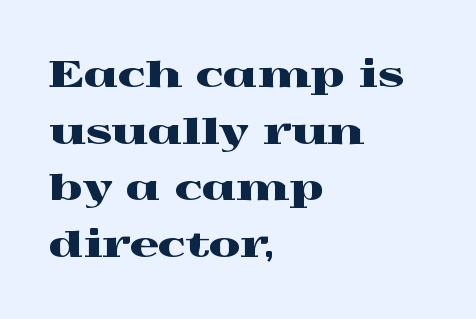
Q: Is the text italic (slanted)? A: No, it is upright.
Q: Is the typeface a serif or a sans-serif typeface? A: Serif.
Q: Is the text underlined? A: No.
Q: How is the paragraph aligned? A: Left-aligned.
Q: Is the spacing between letters normal or unusually wide? A: Normal.
Q: Is the spacing between lines tight, normal or loose? A: Normal.
Q: Width (condensed, normal, or wide)? A: Wide.
Q: x-height? A: Medium.
Q: Monospaced? A: No.
